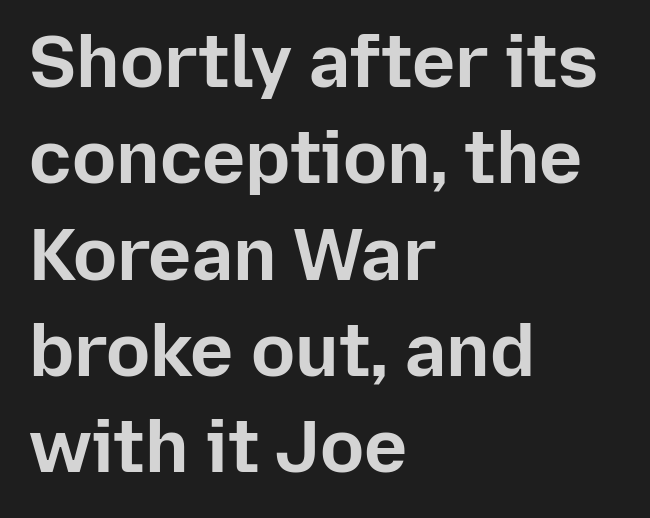
I'd call this a sans setting — the letters go barefoot. Think of a printed novel: that variable character pitch is what you see here. Glance below the letters and you will spot only blank space. Characters remain perfectly vertical along every line.
